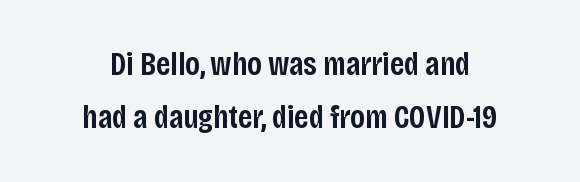
{"serif": "no", "italic": "no", "bold": "semi", "weight": "semibold", "width": "condensed", "stroke_contrast": "low", "x_height": "large", "monospaced": "no", "underline": "no", "align": "center", "line_spacing": "normal", "line_spacing_ratio": 1.61, "letter_spacing": "normal", "letter_spacing_em": 0.0, "glyph_px": 33}
